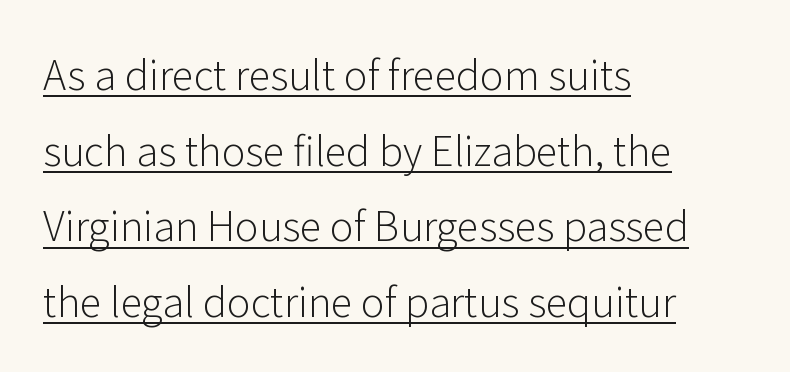
Q: Is the text bold? A: No.
Q: Is the text italic (slanted)? A: No, it is upright.
Q: Is the typeface a serif or a sans-serif typeface? A: Sans-serif.
Q: Is the text underlined? A: Yes.
Q: How is the paragraph aligned? A: Left-aligned.
Q: Is the spacing between letters normal or unusually wide? A: Normal.
Q: Width (condensed, normal, or wide)? A: Normal.
Q: Stroke contrast? A: Low.
Q: x-height? A: Medium.
Q: Monospaced? A: No.
